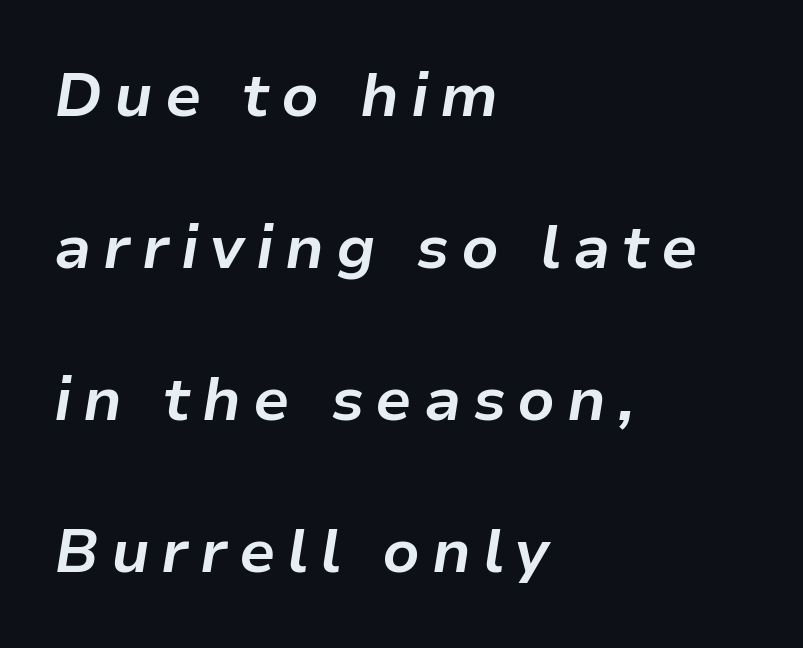
The image shows 61 px bold type, italic (leaning right); set left-aligned, loose line spacing (2.49x), not underlined; low stroke contrast and a medium x-height.
